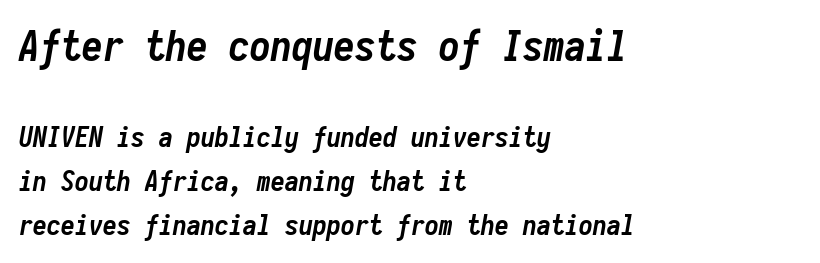
Q: Is the text bold? A: Yes.
Q: Is the text italic (slanted)? A: Yes, it leans right by about 10 degrees.
Q: Is the text underlined? A: No.
Q: How is the paragraph aligned? A: Left-aligned.
Q: Is the spacing between letters normal or unusually wide? A: Normal.
Q: Is the spacing between lines tight, normal or loose? A: Normal.
Q: Which block of text is set in a larger size, the first (top) or the second (bottom)? A: The first (top) one.
Q: Width (condensed, normal, or wide)? A: Condensed.
Q: Stroke contrast? A: Low.
Q: x-height? A: Medium.
Q: Monospaced? A: Yes.
